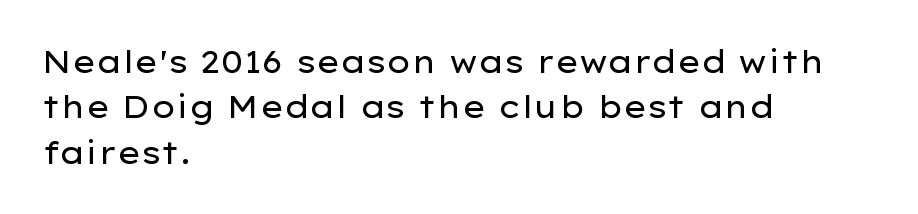
{"serif": "no", "italic": "no", "bold": "no", "weight": "regular", "width": "wide", "stroke_contrast": "low", "x_height": "medium", "monospaced": "no", "underline": "no", "align": "left", "line_spacing": "normal", "line_spacing_ratio": 1.46, "letter_spacing": "normal", "letter_spacing_em": 0.0, "glyph_px": 31}
